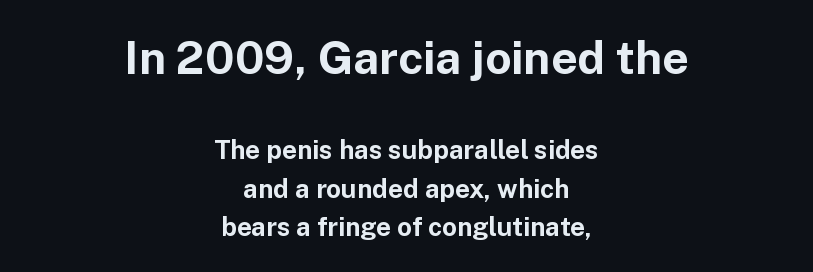
The string is rendered with underlining switched off. Every character sits straight up, as roman type does. The passage shown is typeset with a sans-serif family. Caption: multi-line text, centered on the measure.
